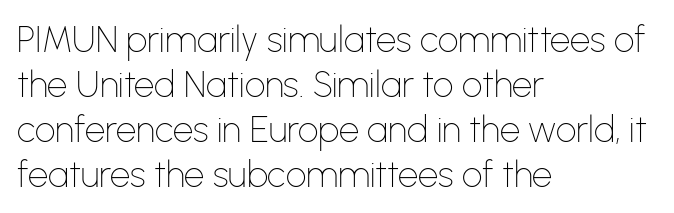
The image shows 36 px thin sans-serif type, upright; set left-aligned, normal line spacing (1.25x), normal letter spacing, not underlined; low stroke contrast and a medium x-height.
